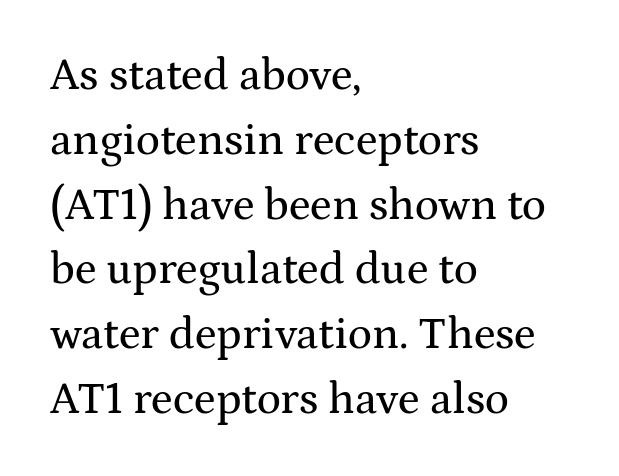
{"serif": "yes", "italic": "no", "width": "wide", "stroke_contrast": "medium", "x_height": "medium", "monospaced": "no", "underline": "no", "align": "left", "line_spacing": "normal", "line_spacing_ratio": 1.44, "letter_spacing": "normal", "letter_spacing_em": 0.0, "glyph_px": 45}
